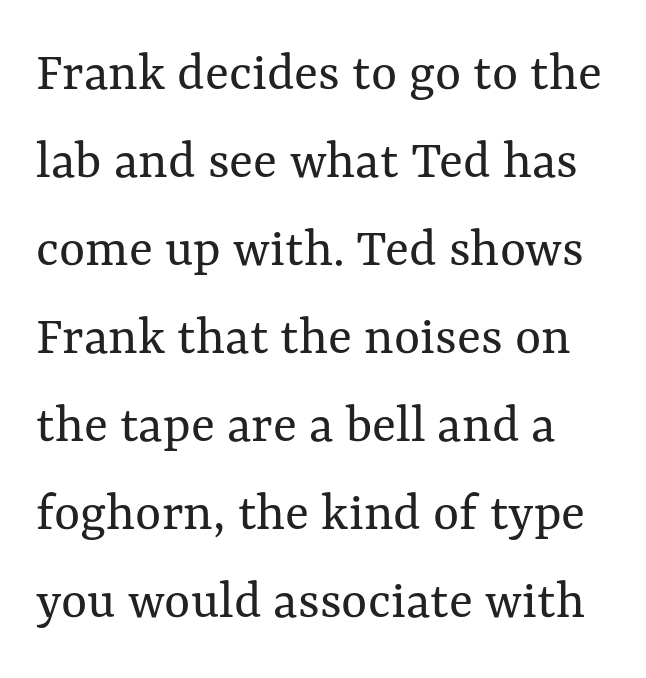
Leading matches the norm, producing a regular column. Unmarked baselines from the first word to the last. Character widths vary here, with narrow letters taking less room than wide ones. Is the letter spacing exaggerated? No — it looks like the ordinary default.
